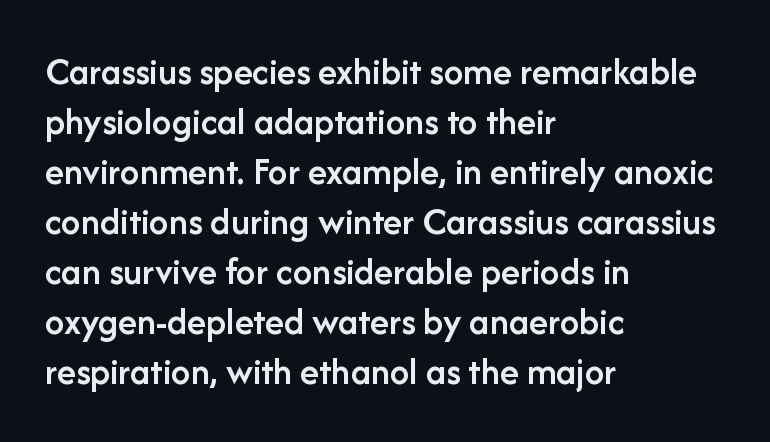
A typesetter would call this proportional, since set widths differ per character. The rendering shows plain stroke endings on the letterforms — a sans-serif design. Notice how the passage keeps a crisp vertical edge on the left only. There is no visible air inserted between adjacent glyphs. This is the regular roman posture of the typeface. The characters look somewhat weighty, a semibold short of true bold.
